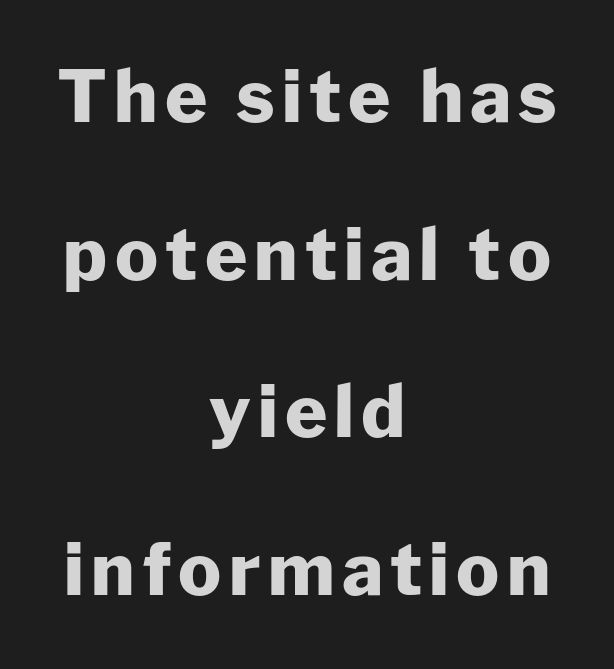
{"serif": "no", "italic": "no", "bold": "yes", "weight": "heavy", "width": "normal", "stroke_contrast": "low", "x_height": "medium", "monospaced": "no", "underline": "no", "align": "center", "line_spacing": "loose", "line_spacing_ratio": 2.19, "glyph_px": 72}
